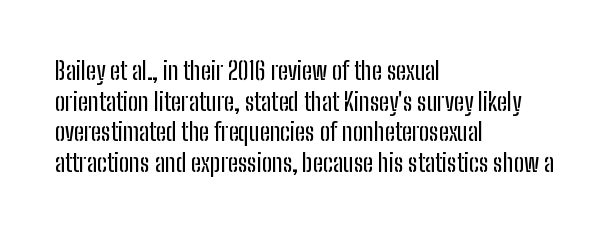
{"italic": "no", "underline": "no", "align": "left", "line_spacing_ratio": 1.23, "letter_spacing": "normal", "letter_spacing_em": 0.0, "glyph_px": 25}
